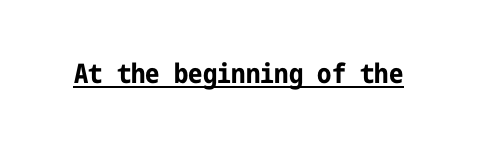
The letters stand straight up with perfectly vertical stems. Between one letter and the next there's only the usual sliver of space. Underlining? Definitely there. Strokes here are thick enough to call this a true bold.
